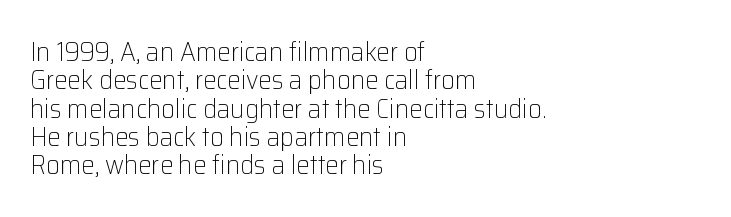
The image shows 27 px text type, upright; set left-aligned, tight line spacing (1.05x), normal letter spacing, not underlined.
